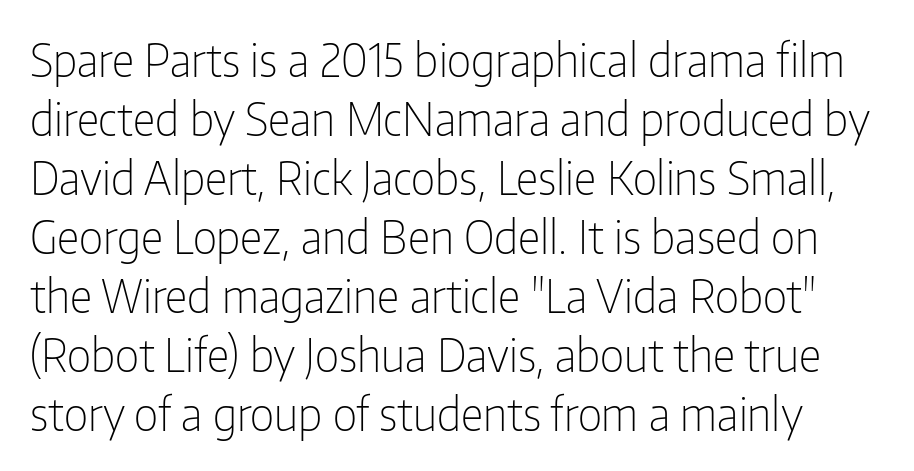
Clear beneath every line of the passage. You could not count columns in this text — the font is proportionally spaced. A quiet, ordinary-to-light weight characterises the typeface. Tracking here is standard; glyphs follow each other at the usual distance. Does the type have serifs? No, each stem ends abruptly. What's the leading like? Ordinary, nothing unusual.
